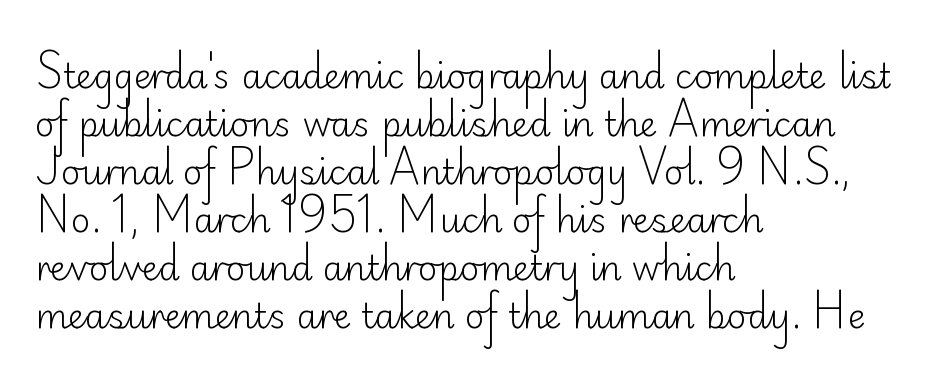
Are there feet on the stems? There aren't — it's a sans. In terms of posture, this sample is upright. Students, note that the glyphs here touch the page at normal intervals. Any mark beneath the type? The region is blank. Is the type heavy? It reads as light-to-regular instead. Casual observation: everything's shoved over to the left.
